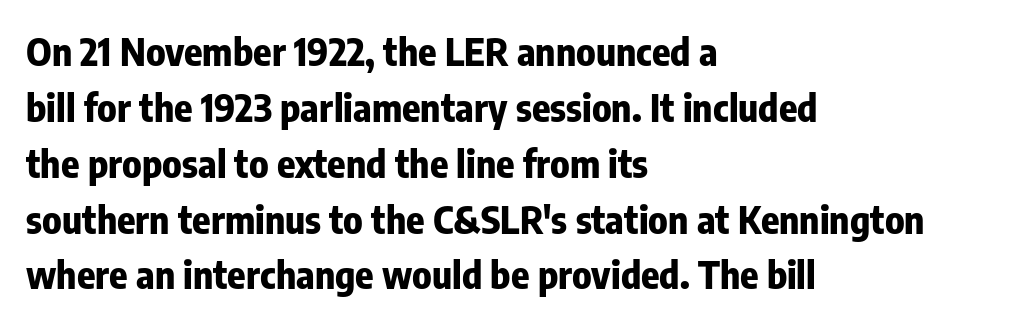
No word sits above an underline. There is no visible air inserted between adjacent glyphs. Italic? Not at all — the glyphs are vertical. Set as a true bold cut, around the 700 mark.
